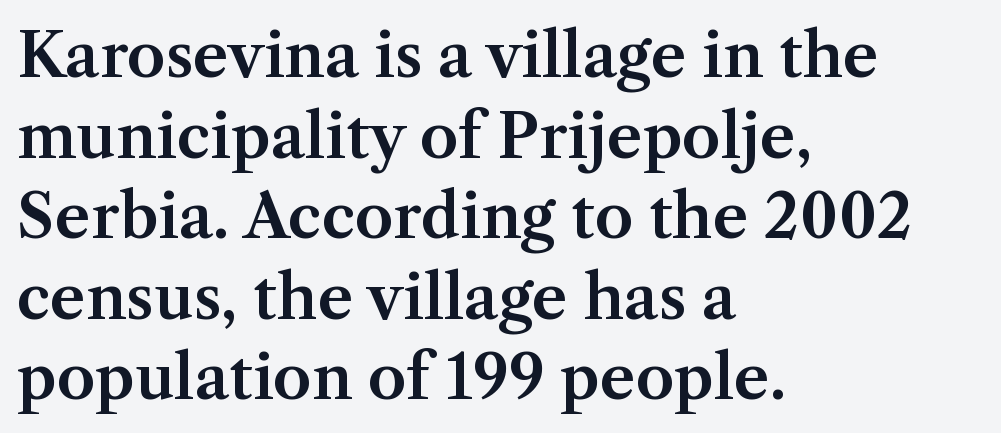
The letters advance in unequal steps, a hallmark of proportional type. Look at the tracking — it's just the regular setting, nothing added. Rows of type keep a routine distance in the vertical direction. Line beginnings align vertically; line endings do not. If you drew a line through each stem, it would be perfectly vertical.
